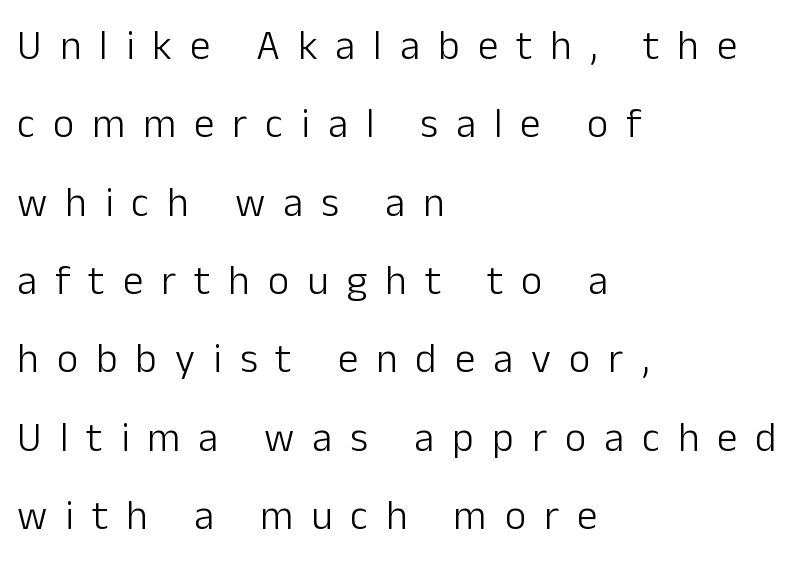
{"serif": "no", "italic": "no", "bold": "no", "weight": "light", "width": "normal", "stroke_contrast": "low", "x_height": "medium", "monospaced": "no", "underline": "no", "align": "left", "line_spacing": "loose", "line_spacing_ratio": 1.91, "letter_spacing": "wide", "letter_spacing_em": 0.44, "glyph_px": 41}
